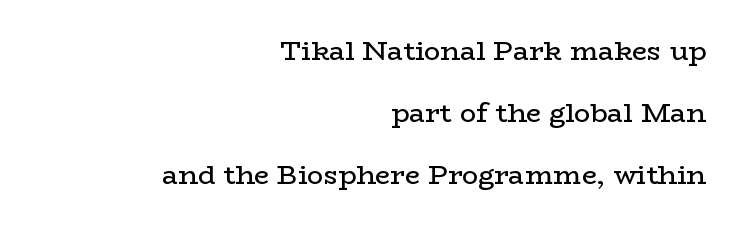
{"italic": "no", "bold": "no", "underline": "no", "align": "right", "line_spacing": "loose", "line_spacing_ratio": 2.29, "letter_spacing": "normal", "letter_spacing_em": 0.0, "glyph_px": 27}
